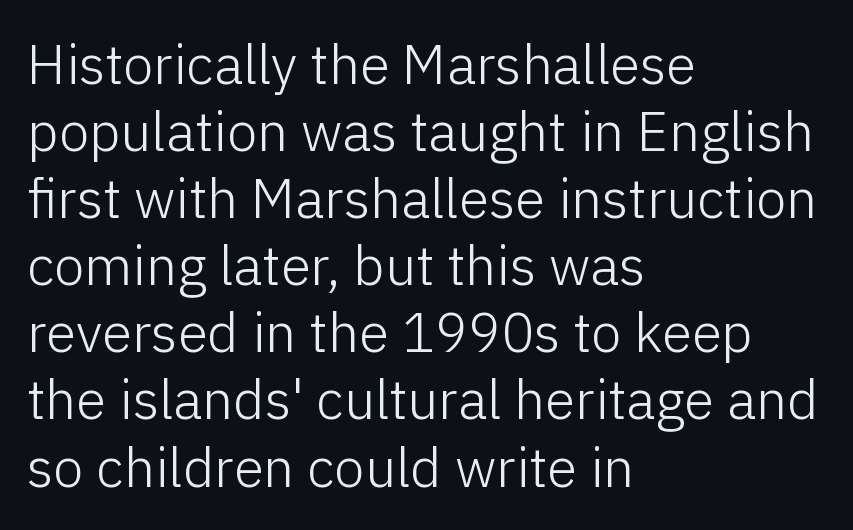
Are there feet on the stems? There aren't — it's a sans. You can tell it's not italic because the verticals are truly vertical. The area under the type is left untouched. These lines keep a tight, regular rhythm from letter to letter.
